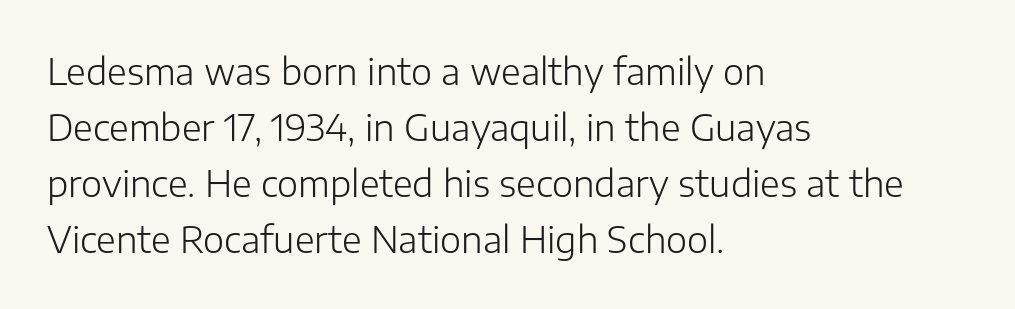
Think standard paragraph weight, or any step lighter than that. Nope, no serifs anywhere on these letters. Where is the straight margin? On the left. Nope, not italic — everything's standing straight. The face used here is rendered with its standard letterfit. The passage shown is typed in a proportional face where columns would drift.
